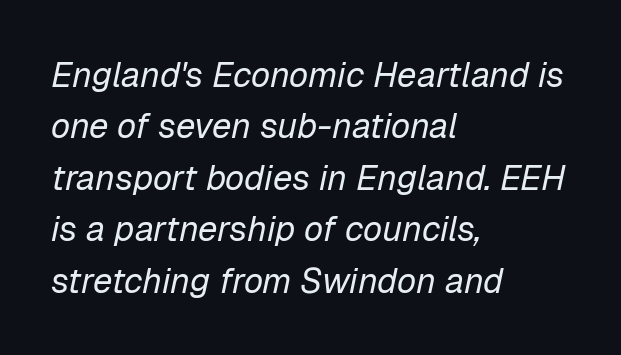
The image shows 35 px regular-weight type, italic (leaning right); set left-aligned, normal line spacing (1.47x), normal letter spacing, not underlined; low stroke contrast and a medium x-height.
